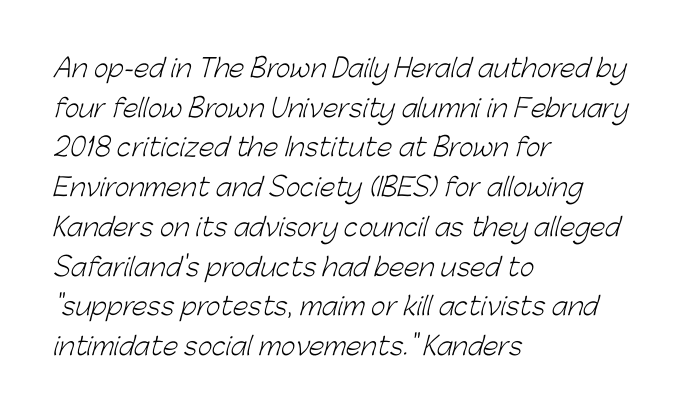
{"bold": "no", "underline": "no", "align": "left", "line_spacing": "normal", "line_spacing_ratio": 1.59, "letter_spacing": "normal", "letter_spacing_em": 0.0, "glyph_px": 25}
